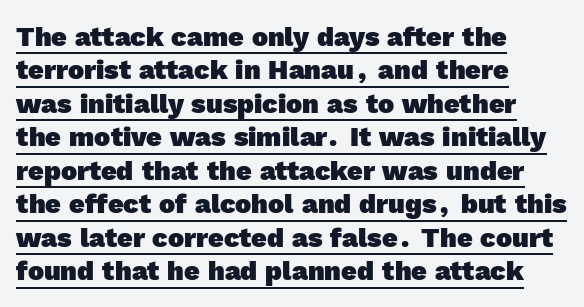
The image shows 27 px bold type; set left-aligned, line spacing 1.24x, normal letter spacing, underlined.
